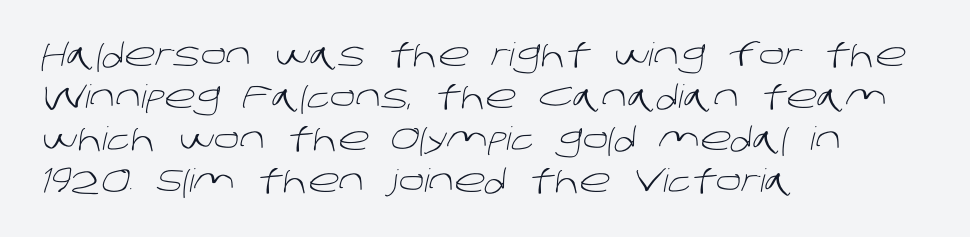
Q: Is the text bold? A: No.
Q: Is the typeface a serif or a sans-serif typeface? A: Sans-serif.
Q: Is the text underlined? A: No.
Q: How is the paragraph aligned? A: Left-aligned.
Q: Is the spacing between letters normal or unusually wide? A: Normal.
Q: Is the spacing between lines tight, normal or loose? A: Normal.
Q: Width (condensed, normal, or wide)? A: Normal.
Q: Stroke contrast? A: Low.
Q: x-height? A: Large.
Q: Monospaced? A: No.
